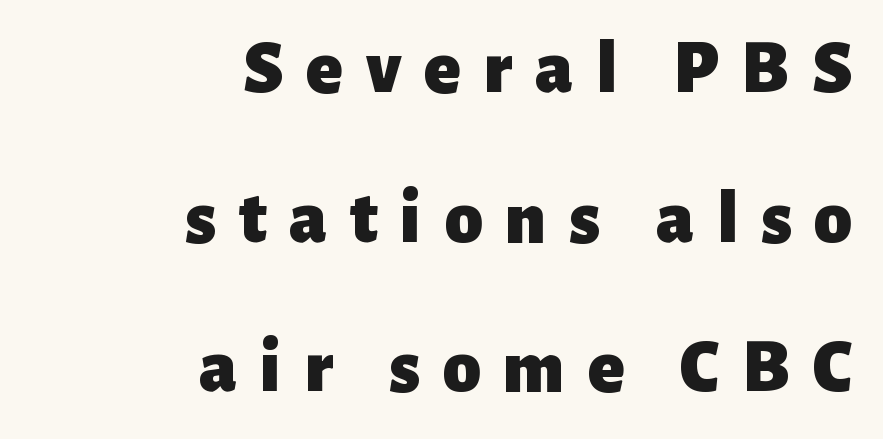
The image shows 76 px heavy sans-serif type, upright; set right-aligned, loose line spacing (1.97x), unusually wide letter spacing (+0.3 em), not underlined; low stroke contrast and a medium x-height.
